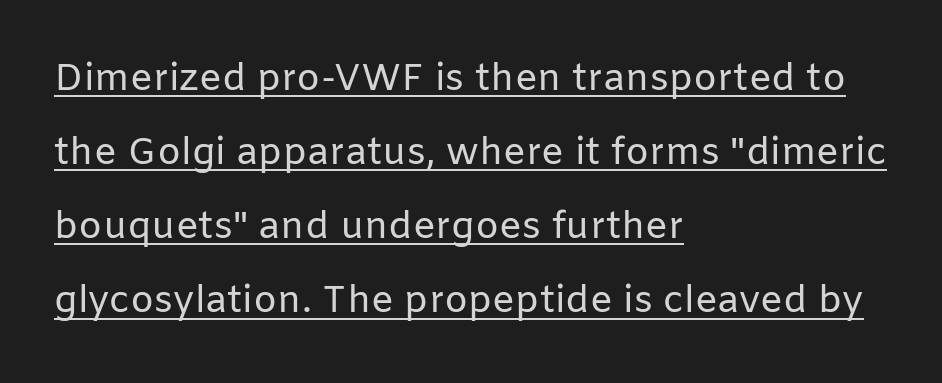
Q: Is the text bold? A: No.
Q: Is the text italic (slanted)? A: No, it is upright.
Q: Is the typeface a serif or a sans-serif typeface? A: Sans-serif.
Q: Is the text underlined? A: Yes.
Q: How is the paragraph aligned? A: Left-aligned.
Q: Is the spacing between letters normal or unusually wide? A: Normal.
Q: Is the spacing between lines tight, normal or loose? A: Loose.
Q: Width (condensed, normal, or wide)? A: Normal.
Q: Stroke contrast? A: Low.
Q: x-height? A: Medium.
Q: Monospaced? A: No.
